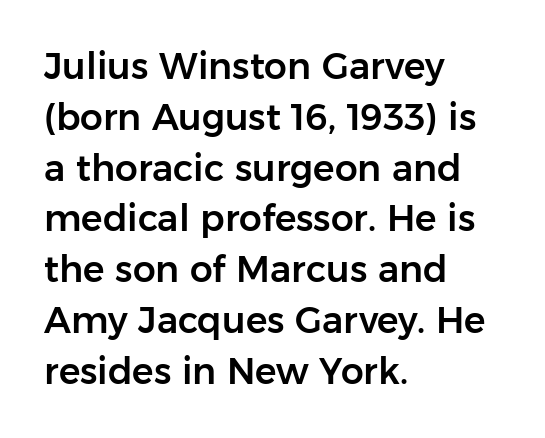
These lines sit exactly where default settings would place them. A typesetter would call this zero additional tracking. The glyphs are unaccompanied by any horizontal stroke below them. You could not count columns in this text — the font is proportionally spaced. Classification — sans serif. Every character sits straight up, as roman type does.
